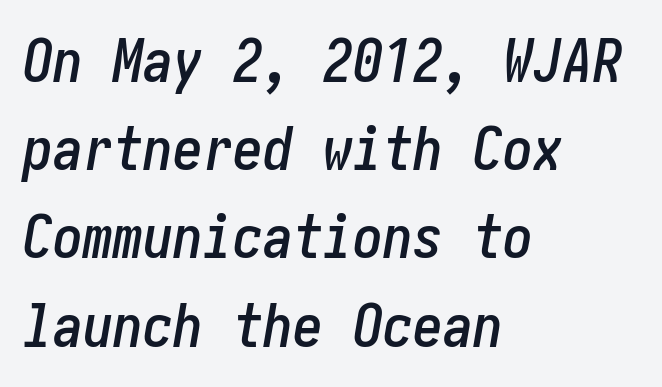
A typesetter would call this leading conventional body-copy spacing. The space beneath each line is pristine and unruled. The line texture is even and compact thanks to regular tracking. Layout note: lines flush left.
